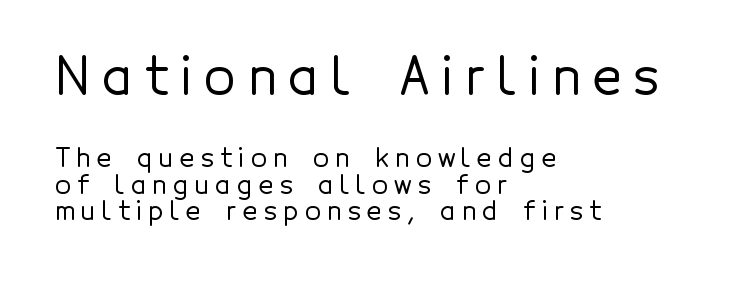
{"serif": "no", "italic": "no", "width": "normal", "x_height": "medium", "monospaced": "no", "underline": "no", "align": "left", "line_spacing": "tight", "line_spacing_ratio": 1.01, "letter_spacing": "wide", "letter_spacing_em": 0.24, "larger_block": "first", "size_ratio": 1.96, "glyph_px": 51}
